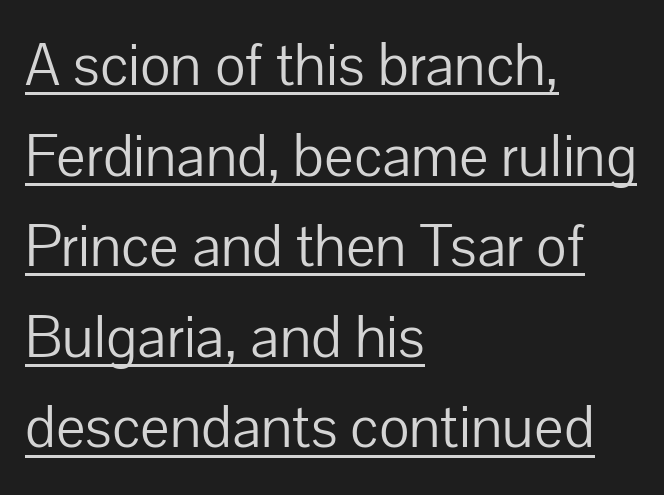
{"serif": "no", "italic": "no", "bold": "no", "weight": "light", "width": "normal", "stroke_contrast": "low", "x_height": "medium", "monospaced": "no", "underline": "yes", "align": "left", "line_spacing": "normal", "line_spacing_ratio": 1.46, "letter_spacing": "normal", "letter_spacing_em": 0.0, "glyph_px": 62}
